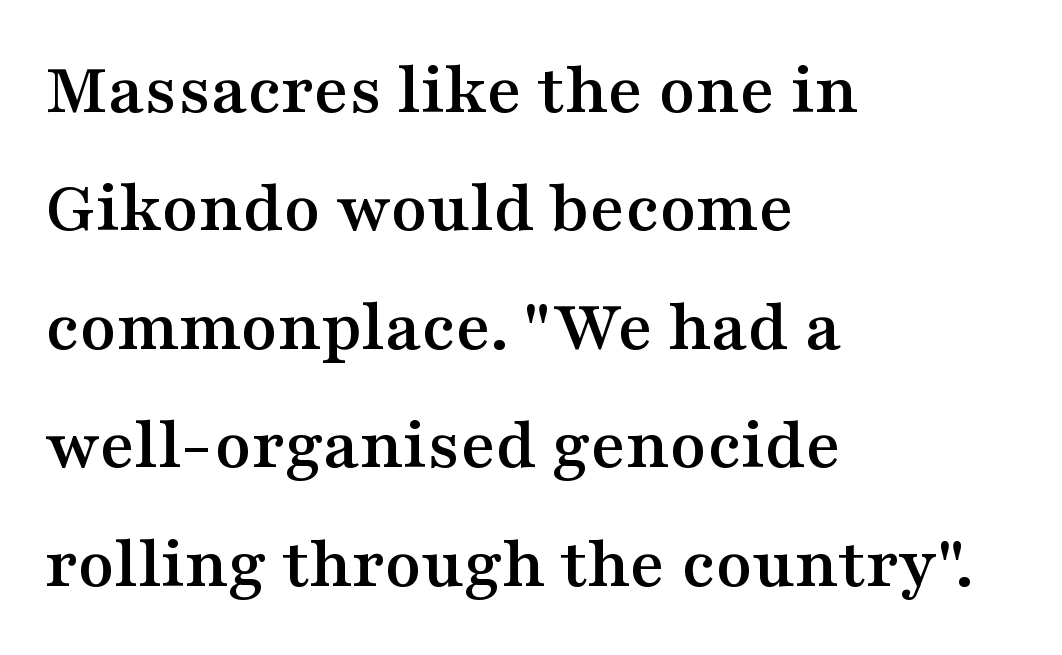
{"serif": "yes", "italic": "no", "width": "wide", "stroke_contrast": "medium", "x_height": "medium", "monospaced": "no", "underline": "no", "align": "left", "line_spacing": "normal", "line_spacing_ratio": 1.58, "letter_spacing": "normal", "letter_spacing_em": 0.0, "glyph_px": 75}
